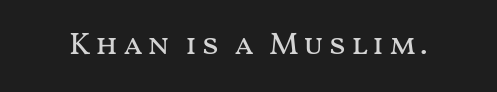
The image shows 32 px regular-weight, wide type, upright; set not underlined; medium stroke contrast and a medium x-height.
